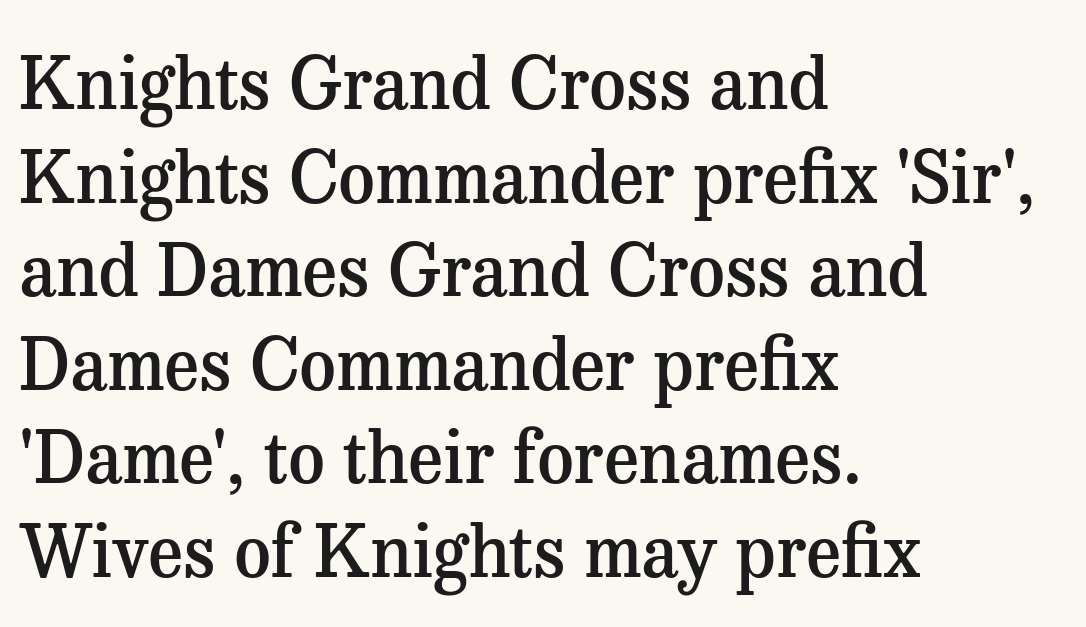
The image shows 72 px semibold serif type, upright; set left-aligned, normal line spacing (1.3x), normal letter spacing, not underlined; medium stroke contrast and a medium x-height.
